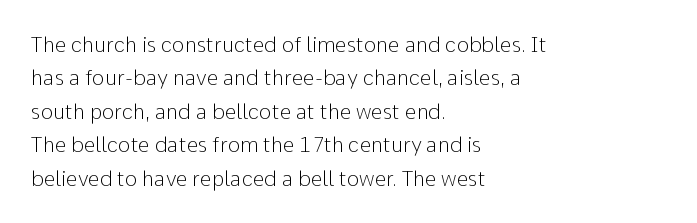
The image shows 21 px text type, upright; set left-aligned, normal line spacing (1.59x), normal letter spacing, not underlined.
